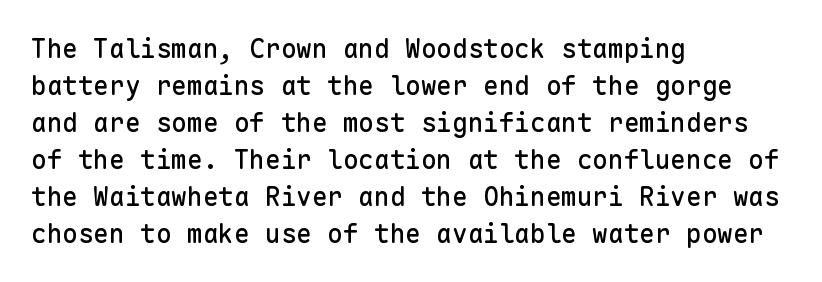
Q: Is the text italic (slanted)? A: No, it is upright.
Q: Is the text underlined? A: No.
Q: How is the paragraph aligned? A: Left-aligned.
Q: Is the spacing between letters normal or unusually wide? A: Normal.
Q: Is the spacing between lines tight, normal or loose? A: Normal.
